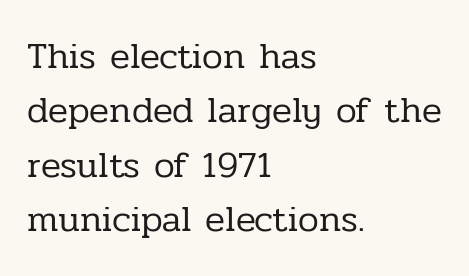
Q: Is the text bold? A: No.
Q: Is the text italic (slanted)? A: No, it is upright.
Q: Is the typeface a serif or a sans-serif typeface? A: Serif.
Q: Is the text underlined? A: No.
Q: How is the paragraph aligned? A: Left-aligned.
Q: Is the spacing between letters normal or unusually wide? A: Normal.
Q: Is the spacing between lines tight, normal or loose? A: Normal.
Q: Width (condensed, normal, or wide)? A: Normal.
Q: Stroke contrast? A: Low.
Q: x-height? A: Medium.
Q: Monospaced? A: No.
